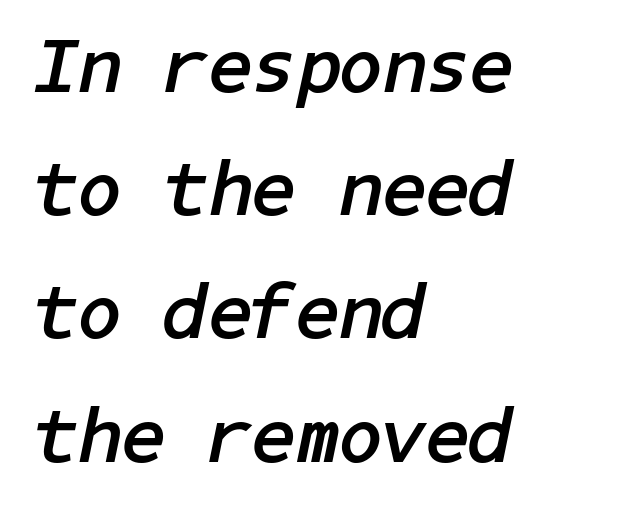
{"italic": "yes", "lean": "right", "slant_degrees": 11, "bold": "yes", "weight": "semibold", "width": "normal", "stroke_contrast": "low", "x_height": "medium", "underline": "no", "align": "left", "line_spacing": "normal", "line_spacing_ratio": 1.56, "letter_spacing": "normal", "letter_spacing_em": 0.0, "glyph_px": 79}
